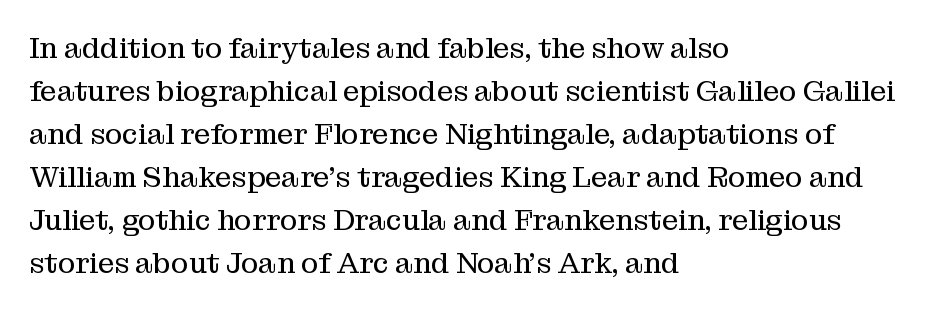
{"serif": "yes", "italic": "no", "bold": "no", "weight": "regular", "width": "normal", "stroke_contrast": "medium", "x_height": "medium", "monospaced": "no", "underline": "no", "align": "left", "line_spacing": "normal", "line_spacing_ratio": 1.48, "letter_spacing": "normal", "letter_spacing_em": 0.0, "glyph_px": 29}
